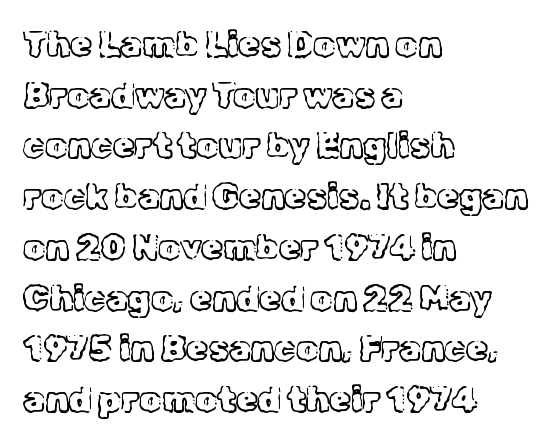
{"serif": "yes", "italic": "no", "bold": "no", "weight": "light", "width": "normal", "x_height": "medium", "monospaced": "no", "underline": "no", "align": "left", "line_spacing": "normal", "line_spacing_ratio": 1.45, "letter_spacing": "normal", "letter_spacing_em": 0.0, "glyph_px": 35}
